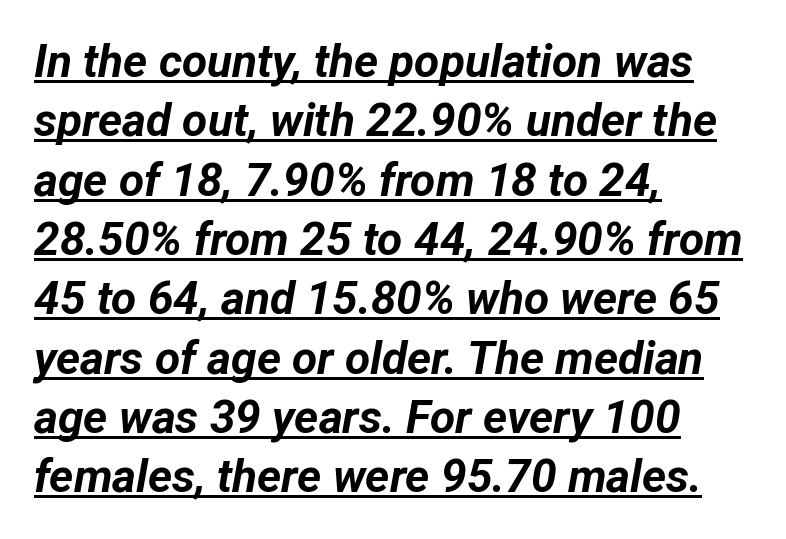
The image shows 46 px bold type, italic (leaning right); set left-aligned, normal line spacing (1.29x), normal letter spacing, underlined; low stroke contrast and a medium x-height.
